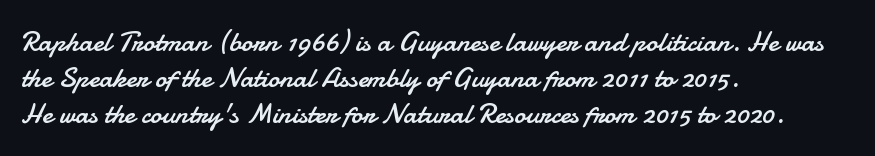
The image shows 29 px regular-weight sans-serif type; set left-aligned, normal line spacing (1.25x), normal letter spacing, not underlined; low stroke contrast and a small x-height.
